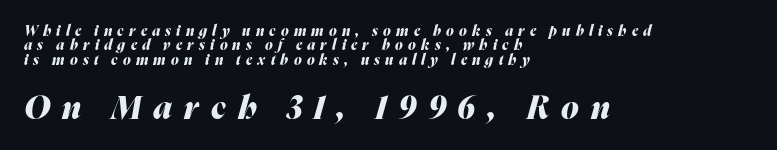
Quick note: italic. Anything drawn beneath the words? Only blank space. The lines are packed closely together with very little leading. The ragged edge is on the right, which tells us the setting is flush left. Two sizes are in play, and the larger belongs to the second block.
